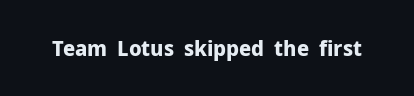
Short note: letters normally spaced. Words float on clear page, feet unadorned. The letters stand upright; this is a roman face. Heavy, bold letterforms.
